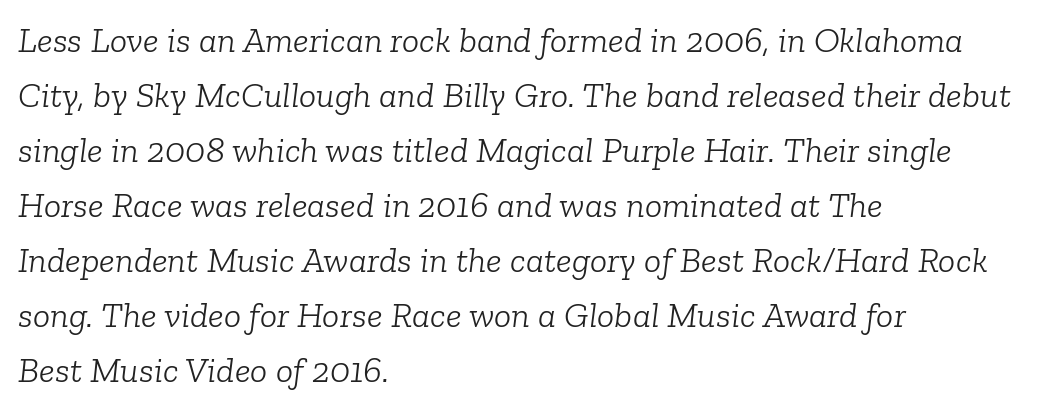
{"serif": "yes", "italic": "yes", "lean": "right", "slant_degrees": 6, "bold": "no", "weight": "light", "width": "normal", "stroke_contrast": "low", "x_height": "medium", "monospaced": "no", "underline": "no", "align": "left", "line_spacing": "normal", "line_spacing_ratio": 1.53, "letter_spacing": "normal", "letter_spacing_em": 0.0, "glyph_px": 36}
